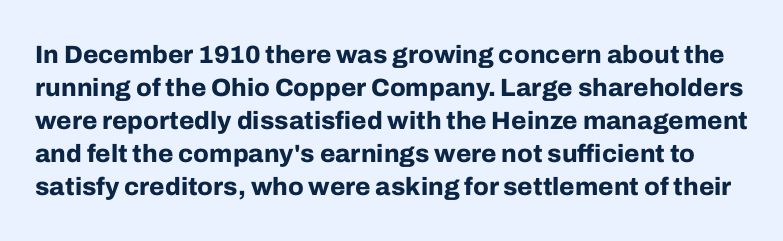
{"italic": "no", "bold": "yes", "underline": "no", "line_spacing": "normal", "line_spacing_ratio": 1.32, "letter_spacing": "normal", "letter_spacing_em": 0.0, "glyph_px": 25}
